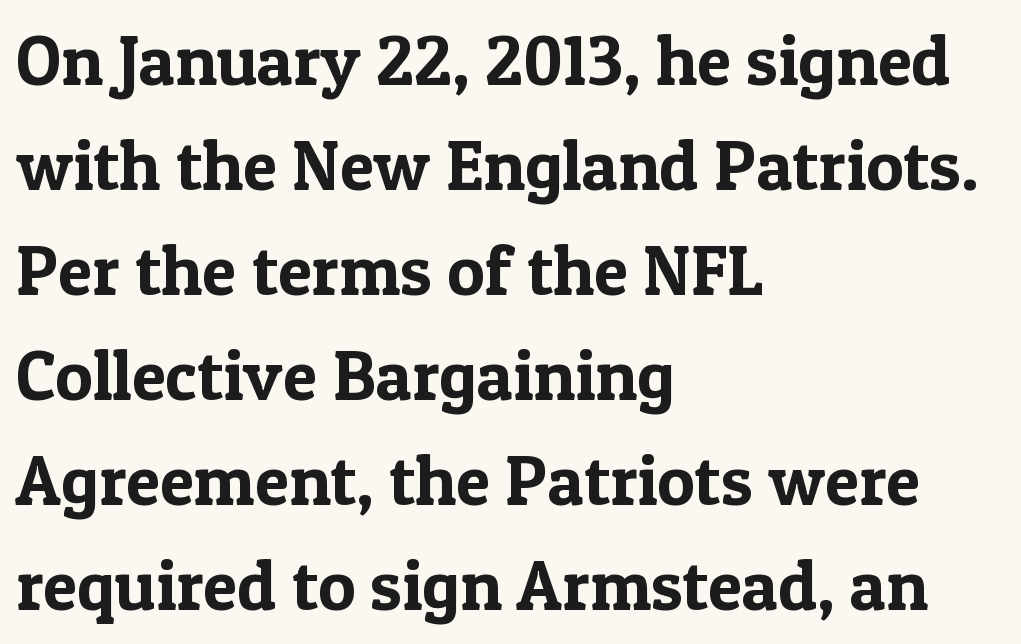
Q: Is the text italic (slanted)? A: No, it is upright.
Q: Is the typeface a serif or a sans-serif typeface? A: Serif.
Q: Is the text underlined? A: No.
Q: How is the paragraph aligned? A: Left-aligned.
Q: Is the spacing between letters normal or unusually wide? A: Normal.
Q: Is the spacing between lines tight, normal or loose? A: Normal.
Q: Width (condensed, normal, or wide)? A: Normal.
Q: x-height? A: Medium.
Q: Monospaced? A: No.
